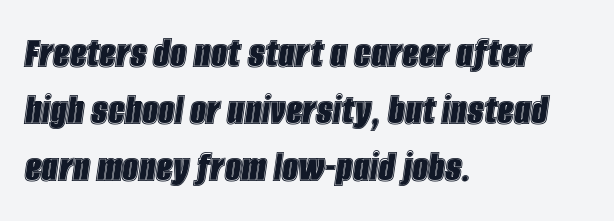
{"italic": "yes", "lean": "right", "slant_degrees": 8, "width": "condensed", "x_height": "large", "monospaced": "no", "underline": "no", "align": "left", "line_spacing_ratio": 1.24, "letter_spacing": "normal", "letter_spacing_em": 0.0, "glyph_px": 46}
